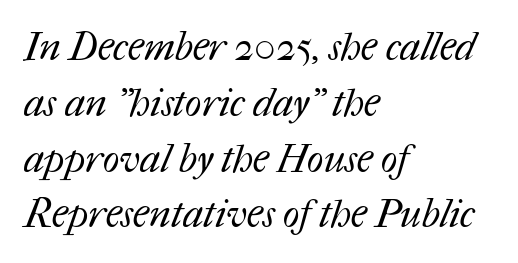
Q: Is the text bold? A: No.
Q: Is the text underlined? A: No.
Q: How is the paragraph aligned? A: Left-aligned.
Q: Is the spacing between letters normal or unusually wide? A: Normal.
Q: Is the spacing between lines tight, normal or loose? A: Normal.
Q: Width (condensed, normal, or wide)? A: Normal.
Q: Stroke contrast? A: Medium.
Q: x-height? A: Medium.
Q: Monospaced? A: No.
